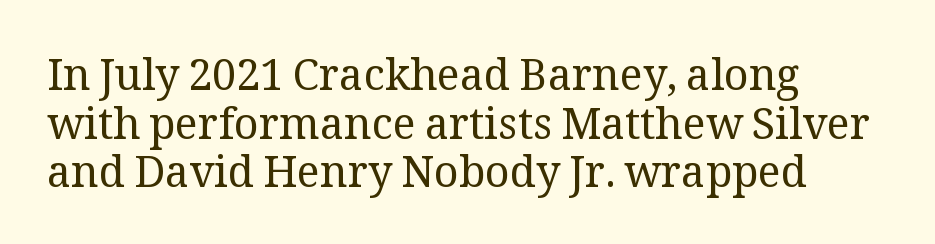
The letters look calm and open, with moderate or lighter stems. The leading is snug, giving the passage a crowded texture. This rendering features lettering with no underline. The line texture is even and compact thanks to regular tracking.
